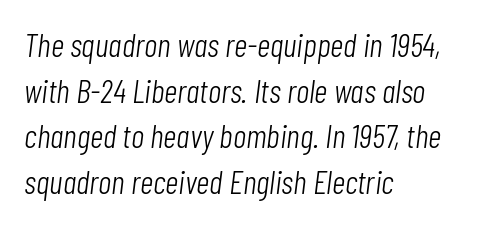
The image shows 33 px light, condensed type, italic (leaning right); set left-aligned, normal line spacing (1.38x), normal letter spacing, not underlined; low stroke contrast and a medium x-height.
